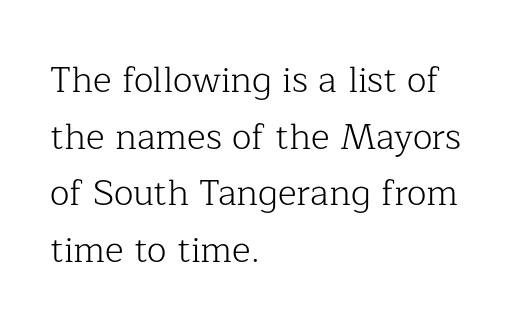
{"serif": "yes", "italic": "no", "bold": "no", "weight": "light", "width": "normal", "stroke_contrast": "low", "x_height": "medium", "monospaced": "no", "underline": "no", "align": "left", "line_spacing": "normal", "line_spacing_ratio": 1.57, "letter_spacing": "normal", "letter_spacing_em": 0.0, "glyph_px": 36}
